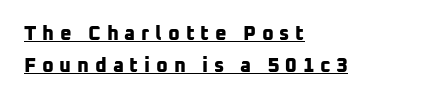
Q: Is the text bold? A: Yes.
Q: Is the text underlined? A: Yes.
Q: How is the paragraph aligned? A: Left-aligned.
Q: Is the spacing between letters normal or unusually wide? A: Unusually wide.
Q: Is the spacing between lines tight, normal or loose? A: Normal.
